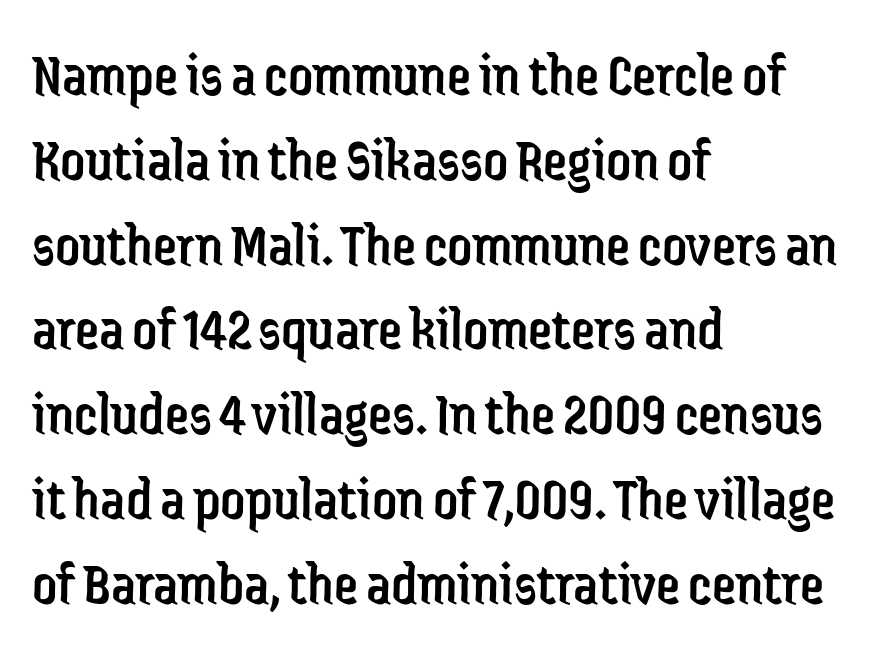
{"serif": "no", "italic": "no", "bold": "no", "weight": "regular", "width": "condensed", "stroke_contrast": "low", "x_height": "medium", "monospaced": "no", "underline": "no", "align": "left", "line_spacing": "normal", "line_spacing_ratio": 1.39, "letter_spacing": "normal", "letter_spacing_em": 0.0, "glyph_px": 61}
